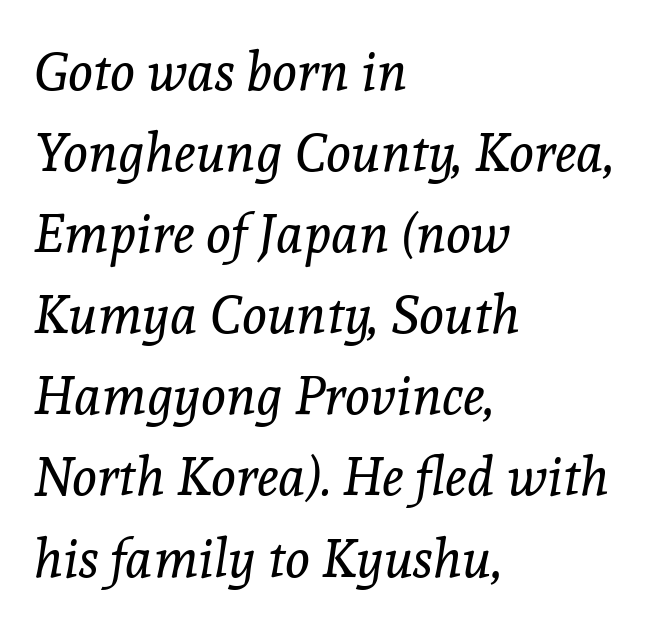
Q: Is the text bold? A: No.
Q: Is the text italic (slanted)? A: Yes, it leans right by about 8 degrees.
Q: Is the typeface a serif or a sans-serif typeface? A: Serif.
Q: Is the text underlined? A: No.
Q: How is the paragraph aligned? A: Left-aligned.
Q: Is the spacing between letters normal or unusually wide? A: Normal.
Q: Is the spacing between lines tight, normal or loose? A: Normal.
Q: Width (condensed, normal, or wide)? A: Normal.
Q: x-height? A: Medium.
Q: Monospaced? A: No.
